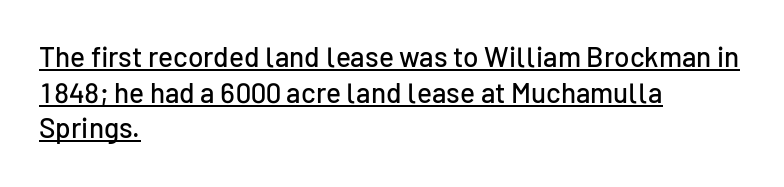
Q: Is the text italic (slanted)? A: No, it is upright.
Q: Is the typeface a serif or a sans-serif typeface? A: Sans-serif.
Q: Is the text underlined? A: Yes.
Q: How is the paragraph aligned? A: Left-aligned.
Q: Is the spacing between letters normal or unusually wide? A: Normal.
Q: Is the spacing between lines tight, normal or loose? A: Normal.
Q: Width (condensed, normal, or wide)? A: Normal.
Q: Stroke contrast? A: Low.
Q: x-height? A: Medium.
Q: Monospaced? A: No.
